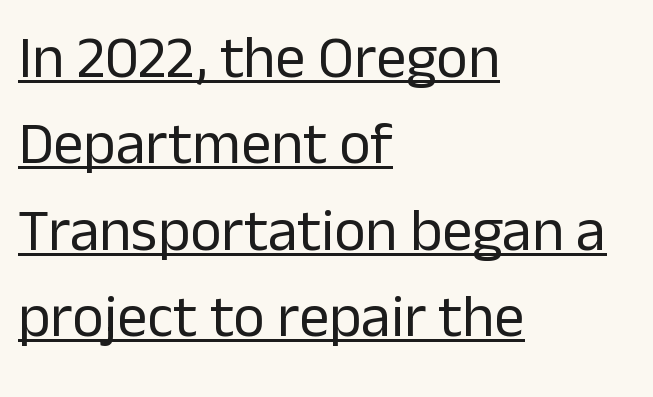
{"serif": "no", "italic": "no", "bold": "no", "weight": "regular", "width": "normal", "stroke_contrast": "low", "x_height": "medium", "monospaced": "no", "underline": "yes", "align": "left", "line_spacing": "normal", "line_spacing_ratio": 1.44, "letter_spacing": "normal", "letter_spacing_em": 0.0, "glyph_px": 60}
